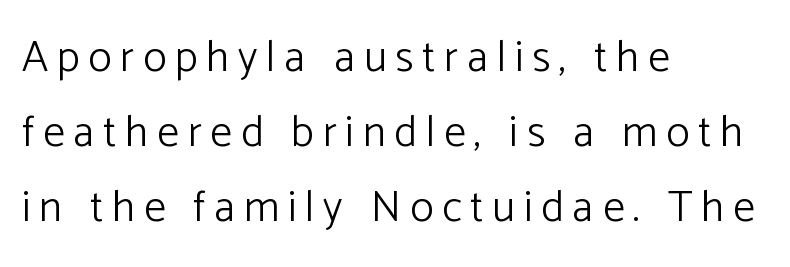
The image shows 44 px light sans-serif type, upright; set left-aligned, normal line spacing (1.7x), unusually wide letter spacing (+0.2 em), not underlined; low stroke contrast and a medium x-height.
